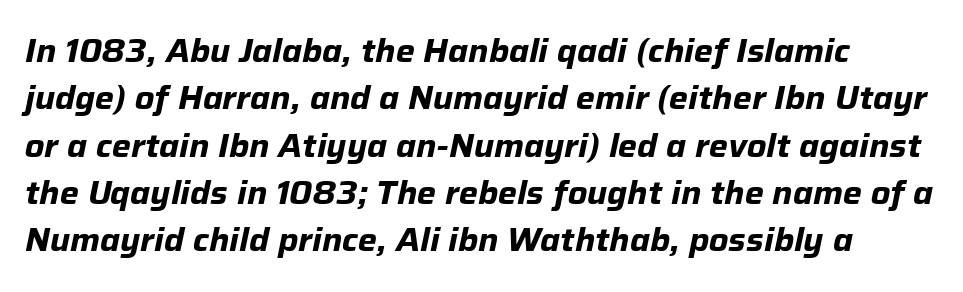
Q: Is the text bold? A: Yes.
Q: Is the text italic (slanted)? A: Yes, it leans right by about 12 degrees.
Q: Is the text underlined? A: No.
Q: Is the spacing between letters normal or unusually wide? A: Normal.
Q: Is the spacing between lines tight, normal or loose? A: Normal.
Q: Width (condensed, normal, or wide)? A: Normal.
Q: Stroke contrast? A: Low.
Q: x-height? A: Medium.
Q: Monospaced? A: No.
